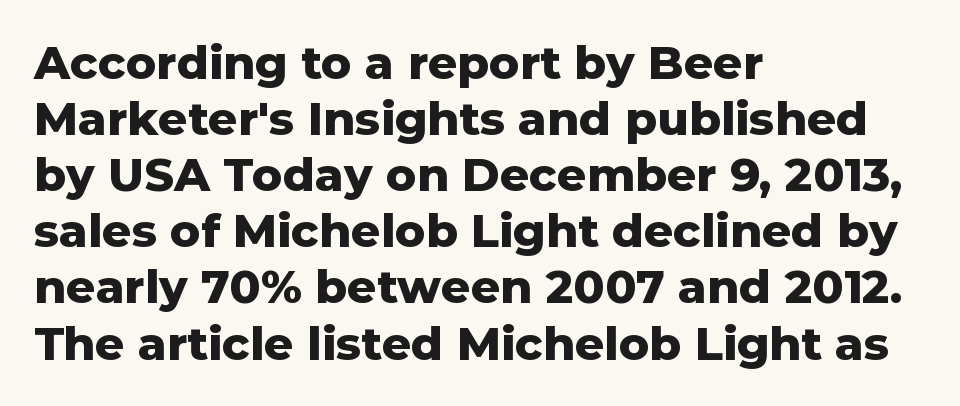
Q: Is the text bold? A: Yes.
Q: Is the text italic (slanted)? A: No, it is upright.
Q: Is the typeface a serif or a sans-serif typeface? A: Sans-serif.
Q: Is the text underlined? A: No.
Q: How is the paragraph aligned? A: Left-aligned.
Q: Is the spacing between letters normal or unusually wide? A: Normal.
Q: Width (condensed, normal, or wide)? A: Normal.
Q: Stroke contrast? A: Low.
Q: x-height? A: Medium.
Q: Monospaced? A: No.
